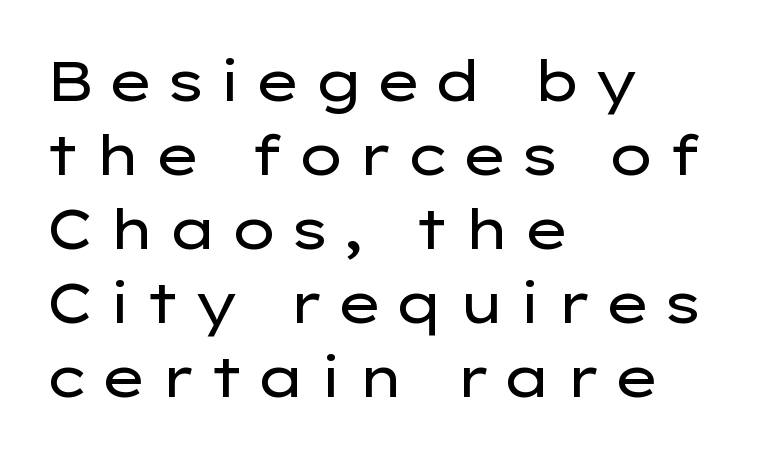
Q: Is the text bold? A: No.
Q: Is the text italic (slanted)? A: No, it is upright.
Q: Is the typeface a serif or a sans-serif typeface? A: Sans-serif.
Q: Is the text underlined? A: No.
Q: How is the paragraph aligned? A: Left-aligned.
Q: Is the spacing between letters normal or unusually wide? A: Unusually wide.
Q: Is the spacing between lines tight, normal or loose? A: Normal.
Q: Width (condensed, normal, or wide)? A: Wide.
Q: Stroke contrast? A: Low.
Q: x-height? A: Medium.
Q: Monospaced? A: No.
